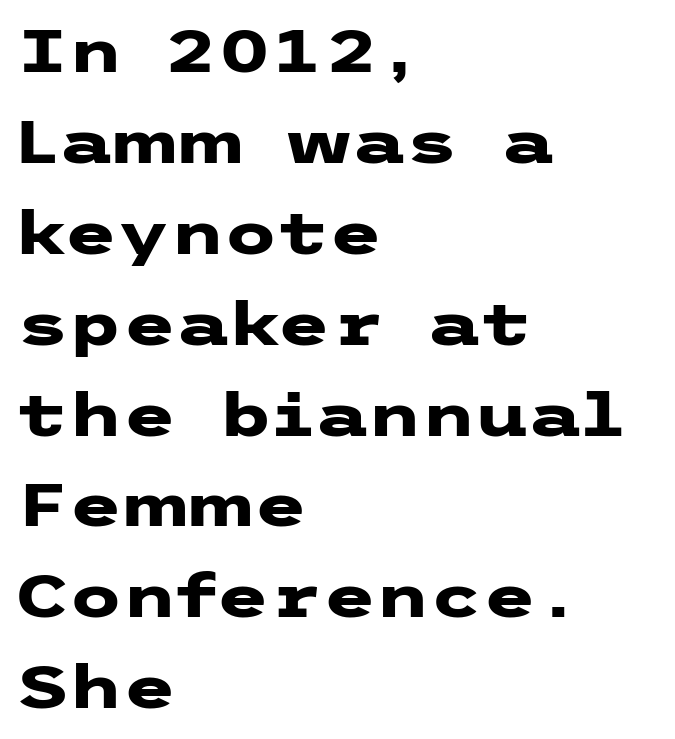
A typesetter would call this leading conventional body-copy spacing. The face used here is rendered with its standard letterfit. Heavy-handed strokes throughout: this text is bold. Every row of glyphs begins at an identical x-position on the left. Each row of text sits above clean, open space. To sum up the face: it is a sans, with no serifs.
